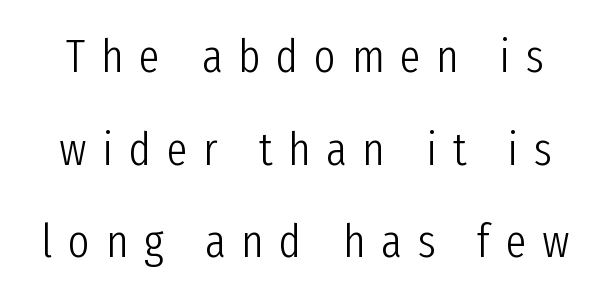
The font sits on the lighter half of the weight spectrum, regular included. Loosely led — the rows are spread out. Notice how the stems are strictly vertical — no italics here. Just letters on the line, the space beneath them empty. The gaps between neighbouring characters are conspicuously large.
